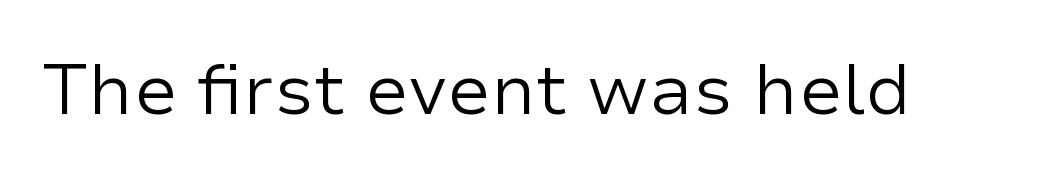
Q: Is the text bold? A: No.
Q: Is the text italic (slanted)? A: No, it is upright.
Q: Is the typeface a serif or a sans-serif typeface? A: Sans-serif.
Q: Is the text underlined? A: No.
Q: Is the spacing between letters normal or unusually wide? A: Normal.
Q: Width (condensed, normal, or wide)? A: Normal.
Q: Stroke contrast? A: Low.
Q: x-height? A: Medium.
Q: Monospaced? A: No.
